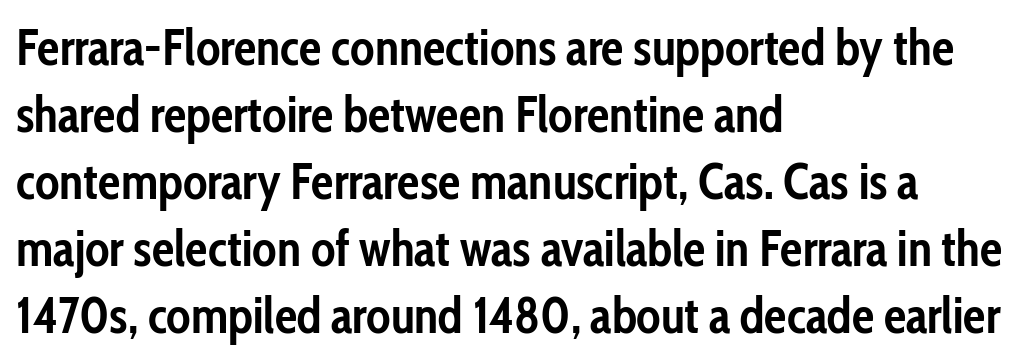
Spacing verdict: proportional, widths tailored to each character. Bare-footed words on every line. How are the letters spaced? Ordinarily, with no added tracking. The lines sit at an ordinary, default distance from one another.
